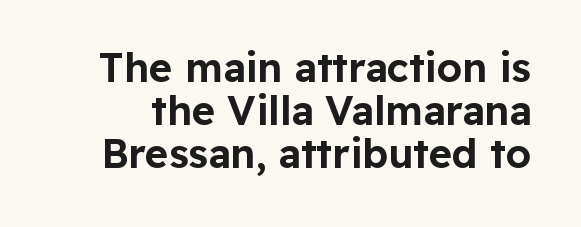
Q: Is the text italic (slanted)? A: No, it is upright.
Q: Is the typeface a serif or a sans-serif typeface? A: Sans-serif.
Q: Is the text underlined? A: No.
Q: Is the spacing between letters normal or unusually wide? A: Normal.
Q: Is the spacing between lines tight, normal or loose? A: Tight.
Q: Width (condensed, normal, or wide)? A: Normal.
Q: Stroke contrast? A: Low.
Q: x-height? A: Medium.
Q: Monospaced? A: No.
